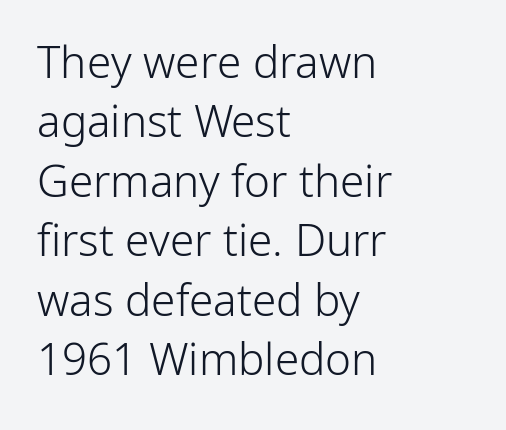
The face used here is proportionally spaced, like ordinary book or web type. Serif or sans? Sans — the stroke terminals are bare. The letterforms sit at book weight or below. Each line starts at the same left margin while the right side varies. Glance below the letters and you will spot only blank space.
